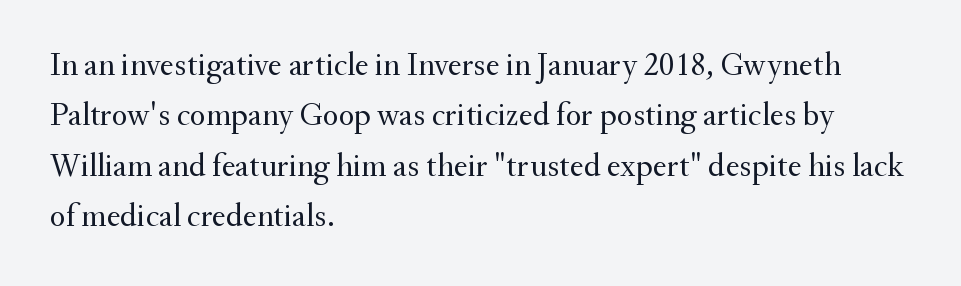
{"serif": "yes", "italic": "no", "bold": "no", "weight": "regular", "width": "normal", "stroke_contrast": "medium", "x_height": "small", "monospaced": "no", "underline": "no", "align": "left", "line_spacing": "normal", "line_spacing_ratio": 1.53, "letter_spacing": "normal", "letter_spacing_em": 0.0, "glyph_px": 33}
